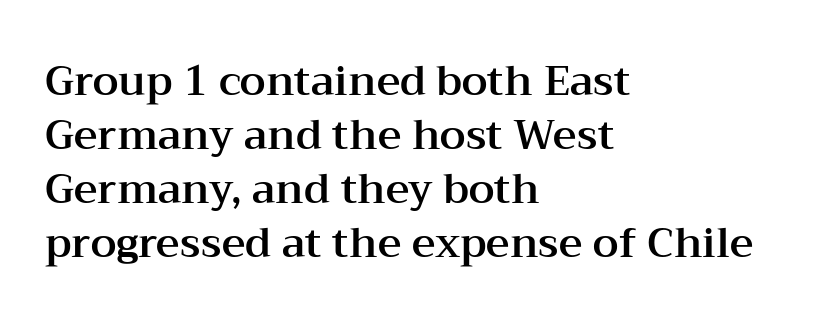
The image shows 41 px wide serif type, upright; set left-aligned, normal line spacing (1.32x), normal letter spacing, not underlined; medium stroke contrast and a medium x-height.
